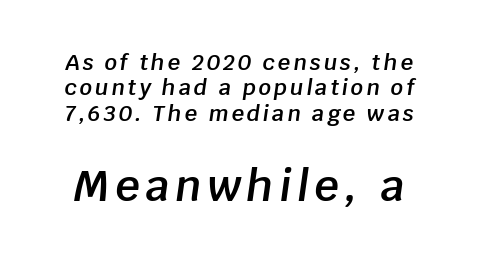
{"italic": "yes", "lean": "right", "slant_degrees": 8, "bold": "semi", "weight": "semibold", "width": "normal", "stroke_contrast": "low", "x_height": "large", "monospaced": "no", "underline": "no", "line_spacing": "tight", "line_spacing_ratio": 1.15, "larger_block": "second", "size_ratio": 1.95, "glyph_px": 43}
